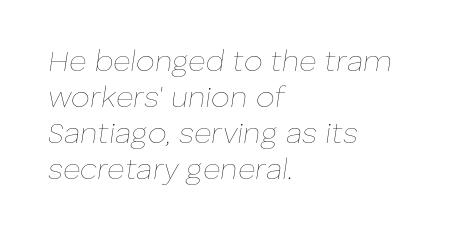
The image shows 30 px thin type, italic (leaning right); set left-aligned, line spacing 1.2x, normal letter spacing, not underlined; low stroke contrast and a medium x-height.
